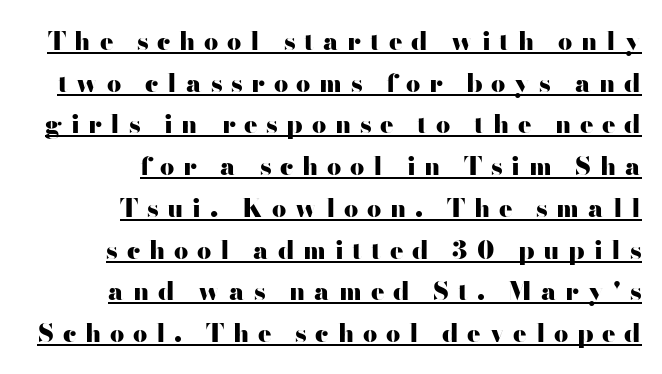
The lettering is marked with a stroke running underneath it. These lines have a slow, spaced-out rhythm from letter to letter. No italicization has been applied; the sample stays upright. Compared with a flush-left layout, this one pins lines to the opposite, right side.
